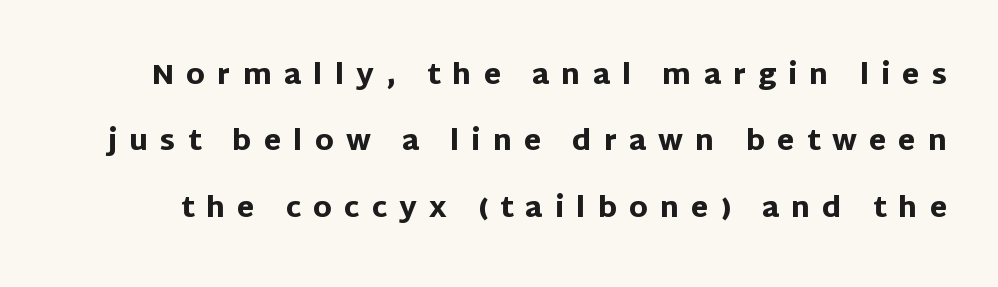
Q: Is the text bold? A: Yes.
Q: Is the text italic (slanted)? A: No, it is upright.
Q: Is the typeface a serif or a sans-serif typeface? A: Sans-serif.
Q: Is the text underlined? A: No.
Q: Is the spacing between letters normal or unusually wide? A: Unusually wide.
Q: Is the spacing between lines tight, normal or loose? A: Loose.
Q: Width (condensed, normal, or wide)? A: Normal.
Q: Stroke contrast? A: Low.
Q: x-height? A: Large.
Q: Monospaced? A: No.
